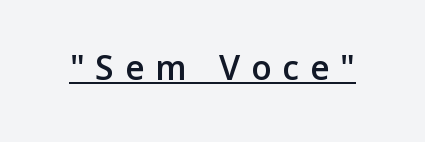
The glyphs in this specimen are sans serif. Letter spacing: wide. Characters remain perfectly vertical along every line. Stems and bowls a touch heavier than normal — semibold. The letters advance in unequal steps, a hallmark of proportional type. The glyphs are accompanied by a horizontal stroke just below them.
